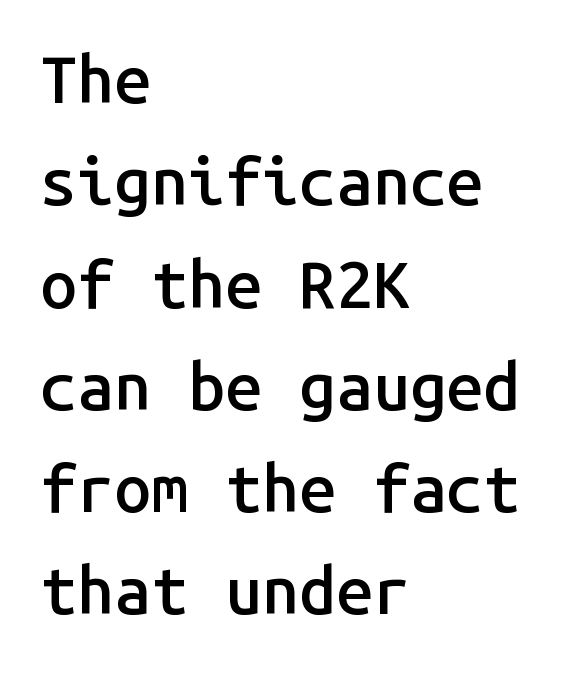
Q: Is the text bold? A: Semi-bold.
Q: Is the text italic (slanted)? A: No, it is upright.
Q: Is the typeface a serif or a sans-serif typeface? A: Sans-serif.
Q: Is the text underlined? A: No.
Q: How is the paragraph aligned? A: Left-aligned.
Q: Is the spacing between letters normal or unusually wide? A: Normal.
Q: Is the spacing between lines tight, normal or loose? A: Normal.
Q: Width (condensed, normal, or wide)? A: Normal.
Q: Stroke contrast? A: Low.
Q: x-height? A: Medium.
Q: Monospaced? A: Yes.
